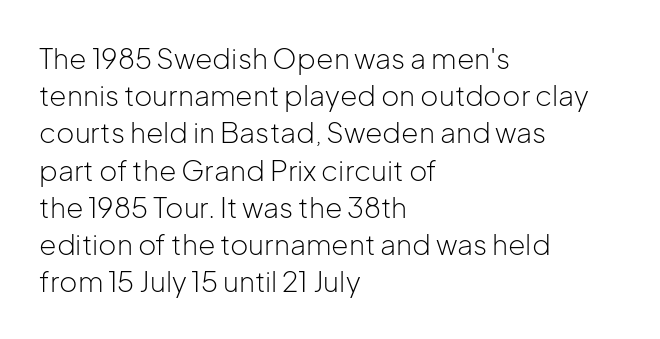
The typeface has the unassuming heft of standard copy or less. The paragraph shown leans on its left margin. The rendering shows plain stroke endings on the letterforms — a sans-serif design. This rendering leaves character spacing at its baseline value. Bare-footed words on every line. Tall strokes in this sample are plumb rather than angled.
